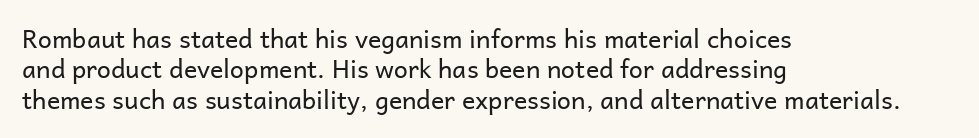
Q: Is the text bold? A: No.
Q: Is the text italic (slanted)? A: No, it is upright.
Q: Is the text underlined? A: No.
Q: How is the paragraph aligned? A: Left-aligned.
Q: Is the spacing between letters normal or unusually wide? A: Normal.
